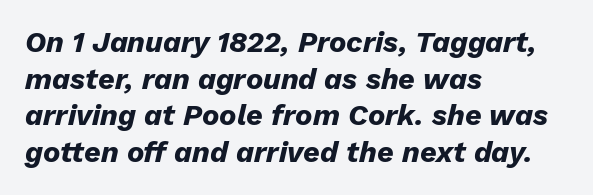
Q: Is the text bold? A: Yes.
Q: Is the text italic (slanted)? A: Yes, it leans right by about 13 degrees.
Q: Is the text underlined? A: No.
Q: How is the paragraph aligned? A: Left-aligned.
Q: Is the spacing between letters normal or unusually wide? A: Normal.
Q: Is the spacing between lines tight, normal or loose? A: Normal.
Q: Width (condensed, normal, or wide)? A: Normal.
Q: Stroke contrast? A: Low.
Q: x-height? A: Medium.
Q: Monospaced? A: No.
